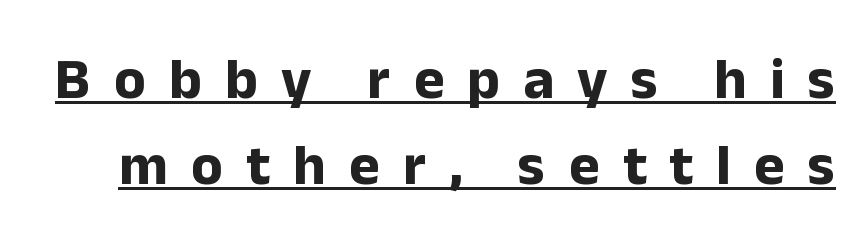
The passage shown is typed in a proportional face where columns would drift. No feet cap the strokes, marking this as sans-serif type. What stands out about the letter spacing? Its width — letters are far apart. Every word sits above its own underline. Does the leading feel generous? No, just average.
